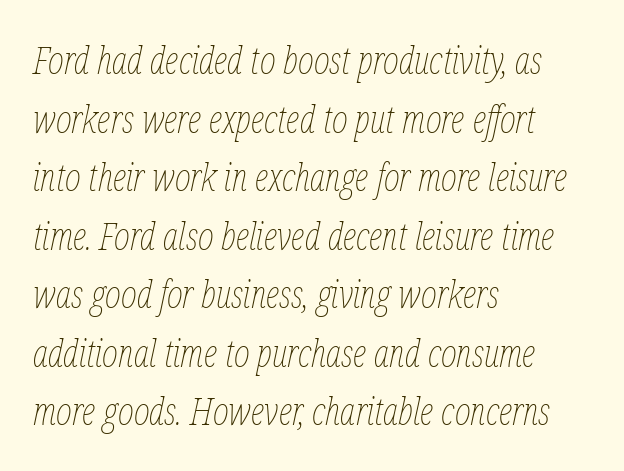
The type is set solid horizontally, with unmodified tracking. Rows of type keep a routine distance in the vertical direction. Bare-footed words on every line. Caption: multi-line text, flush left, ragged right.
